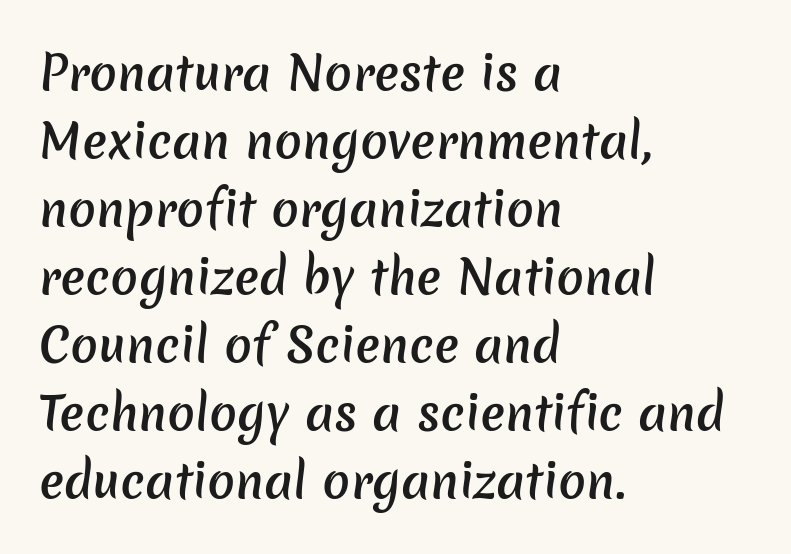
{"serif": "no", "bold": "semi", "weight": "semibold", "width": "normal", "stroke_contrast": "low", "x_height": "medium", "monospaced": "no", "underline": "no", "align": "left", "line_spacing": "normal", "line_spacing_ratio": 1.48, "letter_spacing": "normal", "letter_spacing_em": 0.0, "glyph_px": 46}
